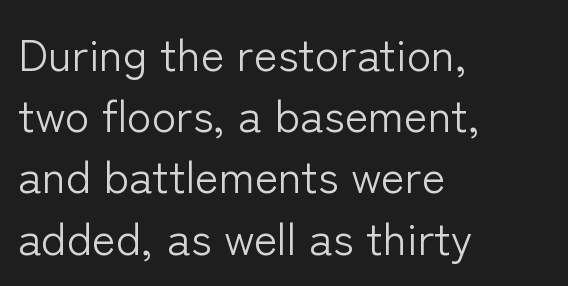
The glyphs in this specimen are sans serif. The line texture is even and compact thanks to regular tracking. Caption: multi-line text, flush left, ragged right. A normal amount of white space separates one row of letters from the next. The typeface has the unassuming heft of standard copy or less.
